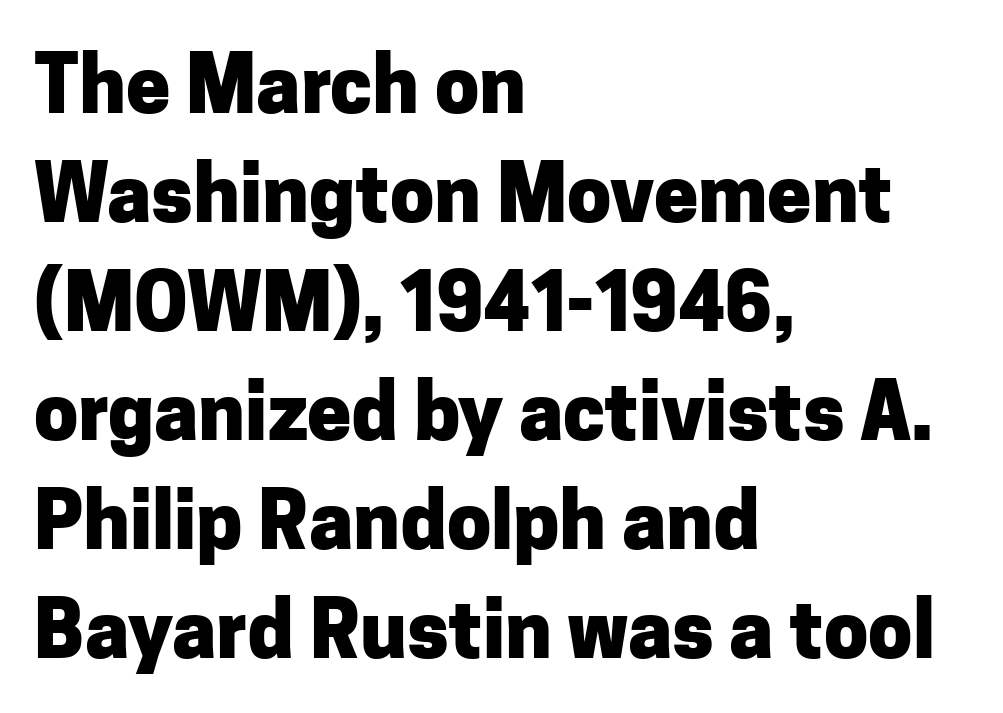
These lines carry a lot of weight — the face is fully bold. The typeface chosen for these lines omits serifs. Spacing verdict: proportional, widths tailored to each character. How are the letters spaced? Ordinarily, with no added tracking.
